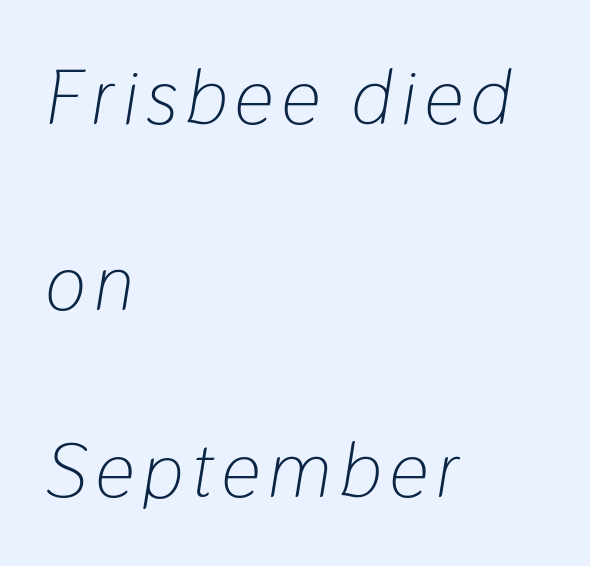
Q: Is the text bold? A: No.
Q: Is the text italic (slanted)? A: Yes, it leans right by about 9 degrees.
Q: Is the text underlined? A: No.
Q: How is the paragraph aligned? A: Left-aligned.
Q: Is the spacing between lines tight, normal or loose? A: Loose.
Q: Width (condensed, normal, or wide)? A: Condensed.
Q: Stroke contrast? A: Low.
Q: x-height? A: Medium.
Q: Monospaced? A: No.
